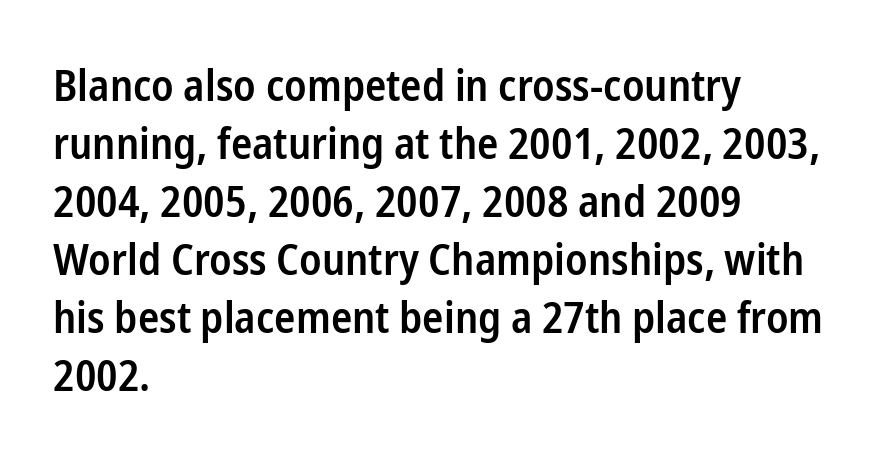
{"serif": "no", "italic": "no", "bold": "semi", "weight": "semibold", "width": "condensed", "stroke_contrast": "low", "x_height": "medium", "monospaced": "no", "underline": "no", "align": "left", "line_spacing": "normal", "line_spacing_ratio": 1.32, "letter_spacing": "normal", "letter_spacing_em": 0.0, "glyph_px": 44}
